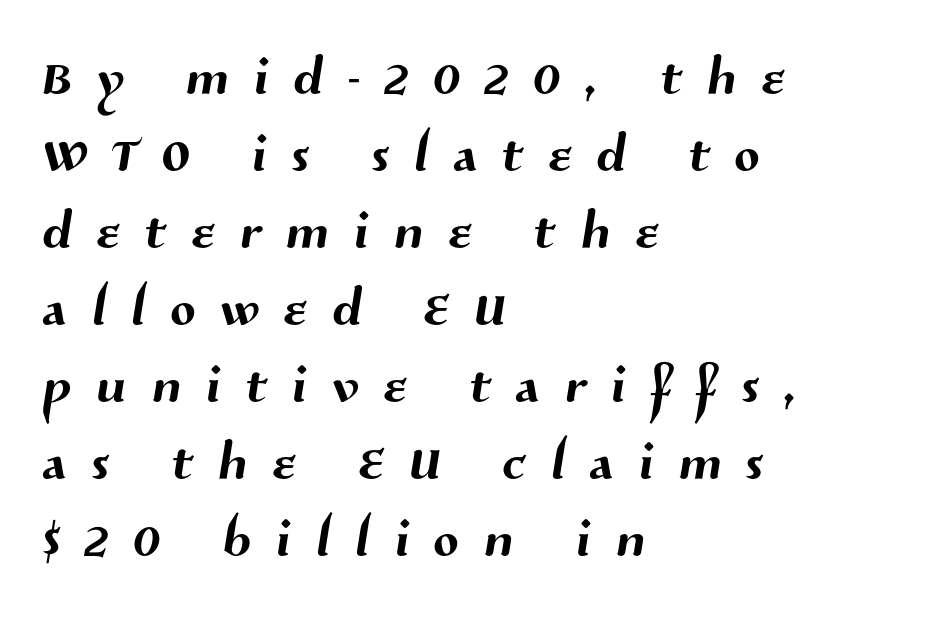
Q: Is the typeface a serif or a sans-serif typeface? A: Sans-serif.
Q: Is the text underlined? A: No.
Q: How is the paragraph aligned? A: Left-aligned.
Q: Is the spacing between letters normal or unusually wide? A: Unusually wide.
Q: Is the spacing between lines tight, normal or loose? A: Tight.
Q: Width (condensed, normal, or wide)? A: Normal.
Q: Stroke contrast? A: Medium.
Q: x-height? A: Medium.
Q: Monospaced? A: No.
